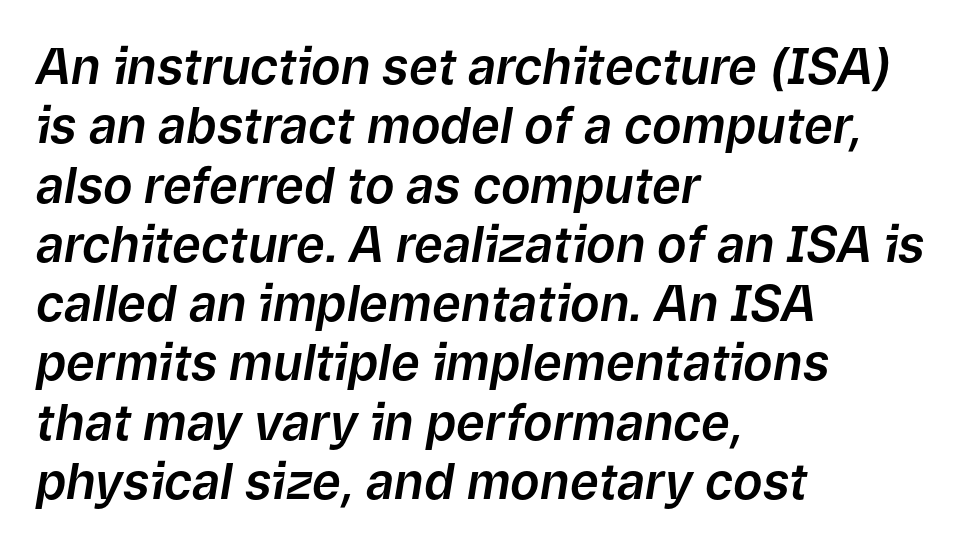
The image shows 49 px text type, italic (leaning right); set left-aligned, line spacing 1.21x, normal letter spacing, not underlined; low stroke contrast and a medium x-height.
